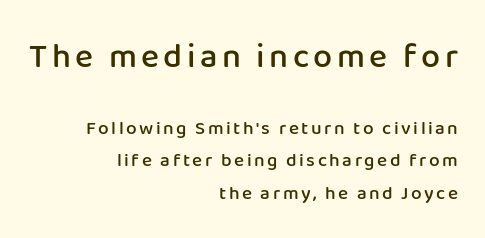
{"serif": "no", "italic": "no", "bold": "semi", "weight": "semibold", "width": "normal", "stroke_contrast": "low", "x_height": "medium", "monospaced": "no", "underline": "no", "align": "right", "line_spacing": "normal", "line_spacing_ratio": 1.7, "larger_block": "first", "size_ratio": 1.79, "glyph_px": 34}
